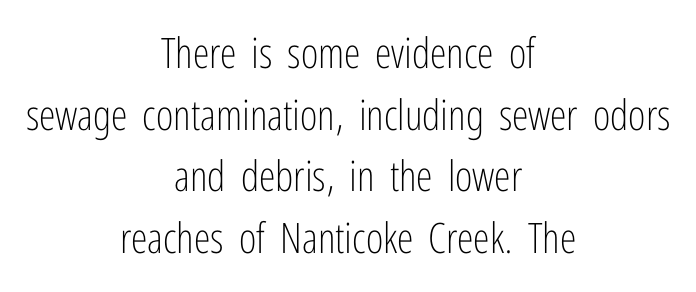
The image shows 42 px light, condensed sans-serif type, upright; set centered, normal line spacing (1.47x), normal letter spacing, not underlined; low stroke contrast and a medium x-height.
